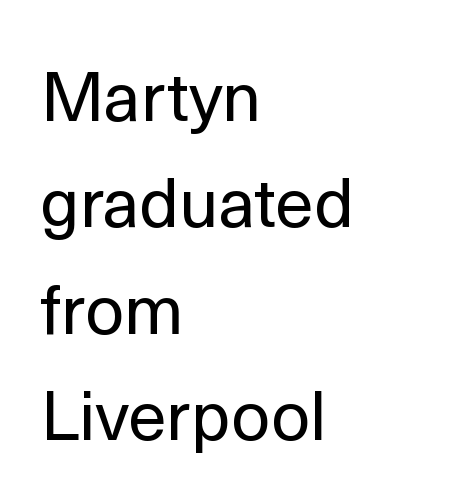
{"serif": "no", "italic": "no", "bold": "no", "weight": "regular", "width": "normal", "x_height": "medium", "monospaced": "no", "underline": "no", "align": "left", "line_spacing": "normal", "line_spacing_ratio": 1.54, "letter_spacing": "normal", "letter_spacing_em": 0.0, "glyph_px": 69}
